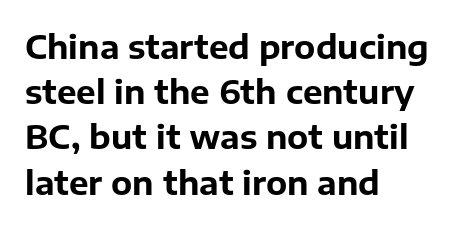
Whoever set this chose a conventional vertical rhythm. Are there feet on the stems? There aren't — it's a sans. Character widths vary here, with narrow letters taking less room than wide ones. Descenders hang freely into open space.
